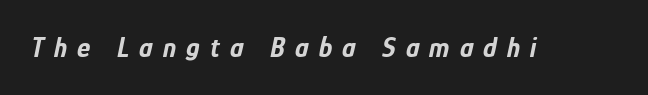
{"italic": "yes", "lean": "right", "slant_degrees": 12, "bold": "yes", "weight": "bold", "width": "condensed", "stroke_contrast": "low", "x_height": "medium", "monospaced": "no", "underline": "no", "letter_spacing": "wide", "letter_spacing_em": 0.36, "glyph_px": 28}
